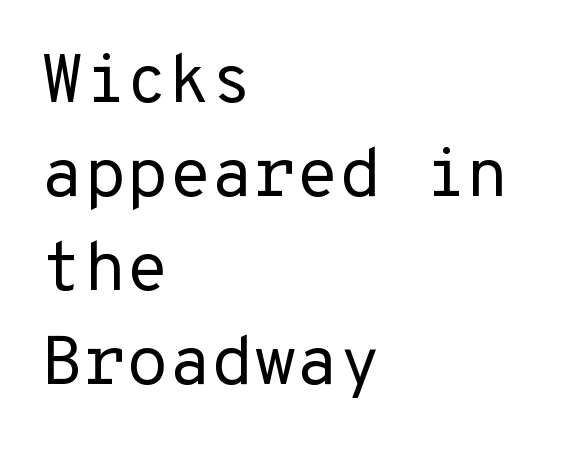
Is this a heavy cut? Hardly; it is regular or lighter. The strip under each line holds only bare page. The lines in this sample share a left origin and differ only in where they stop. The letters sit at their default tracking, neither squeezed nor spread. A typesetter would call this leading conventional body-copy spacing.
